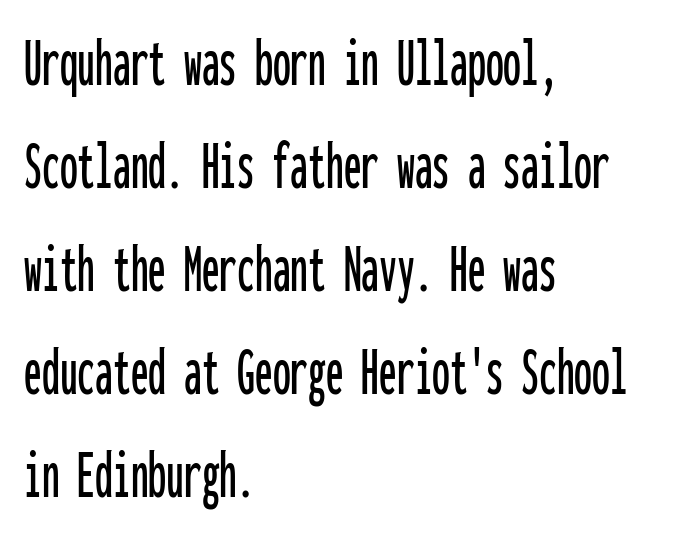
Q: Is the text italic (slanted)? A: No, it is upright.
Q: Is the typeface a serif or a sans-serif typeface? A: Sans-serif.
Q: Is the text underlined? A: No.
Q: How is the paragraph aligned? A: Left-aligned.
Q: Is the spacing between letters normal or unusually wide? A: Normal.
Q: Is the spacing between lines tight, normal or loose? A: Normal.
Q: Width (condensed, normal, or wide)? A: Condensed.
Q: Stroke contrast? A: Low.
Q: x-height? A: Medium.
Q: Monospaced? A: Yes.
